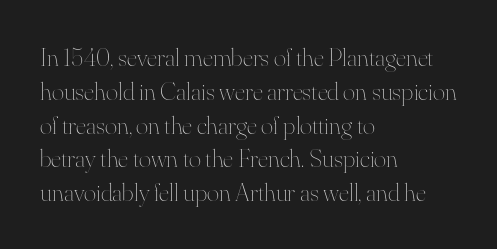
The image shows 26 px text type, upright; set left-aligned, normal line spacing (1.3x), normal letter spacing, not underlined.
